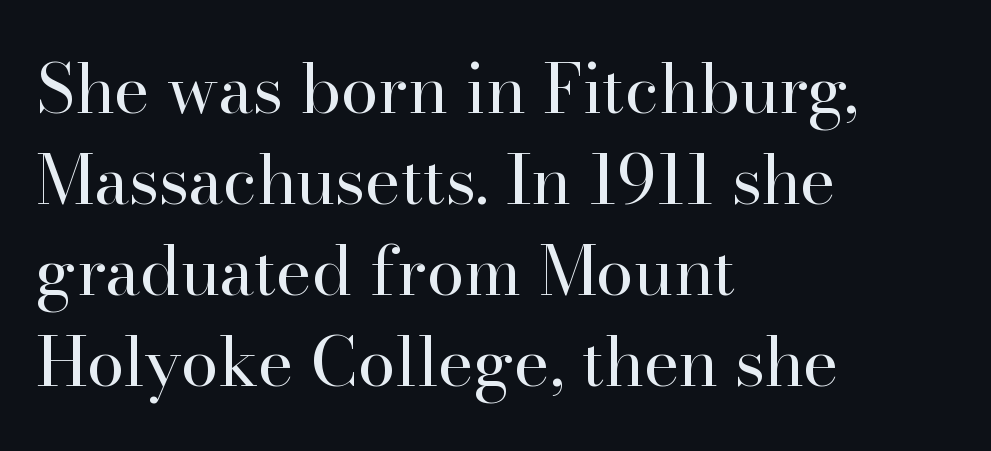
A typesetter would call this leading conventional body-copy spacing. These lines keep a tight, regular rhythm from letter to letter. Counters stay open thanks to moderate or lighter strokes. Leftover space on each line is placed entirely after the last word. The gap between lines stays unmarked.
